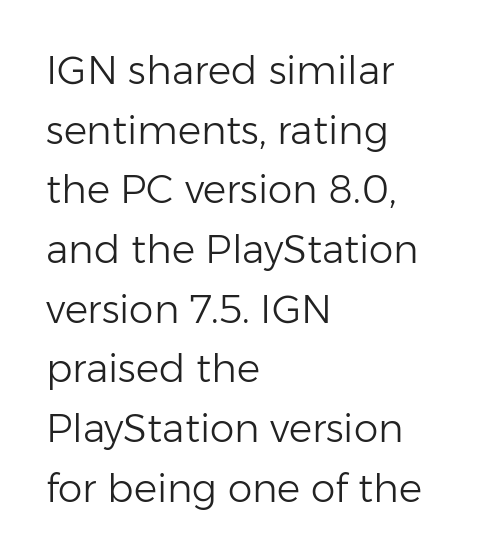
The image shows 39 px light sans-serif type, upright; set left-aligned, normal line spacing (1.53x), normal letter spacing, not underlined; low stroke contrast and a medium x-height.
